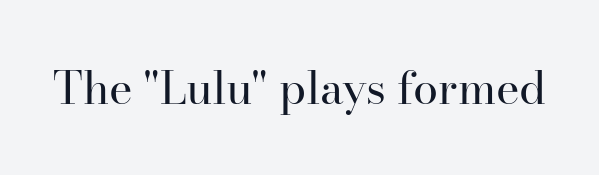
Vertical stems look standard width or narrower in stroke. Is this a sans? No — the strokes have serifs. The area under the type is left untouched. Note the varied advance widths — an 'i' is clearly narrower than an 'm'.
